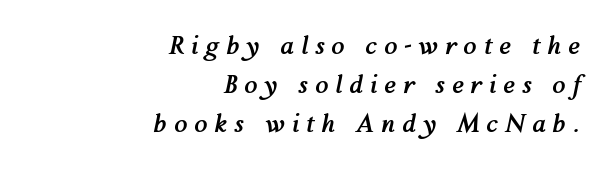
You could only call the tracking loose — the letters float apart. The typography opts for an oblique posture over an upright one. Each row of text sits above clean, open space. The passage is arranged like a letterhead date or caption credit — flush right.
